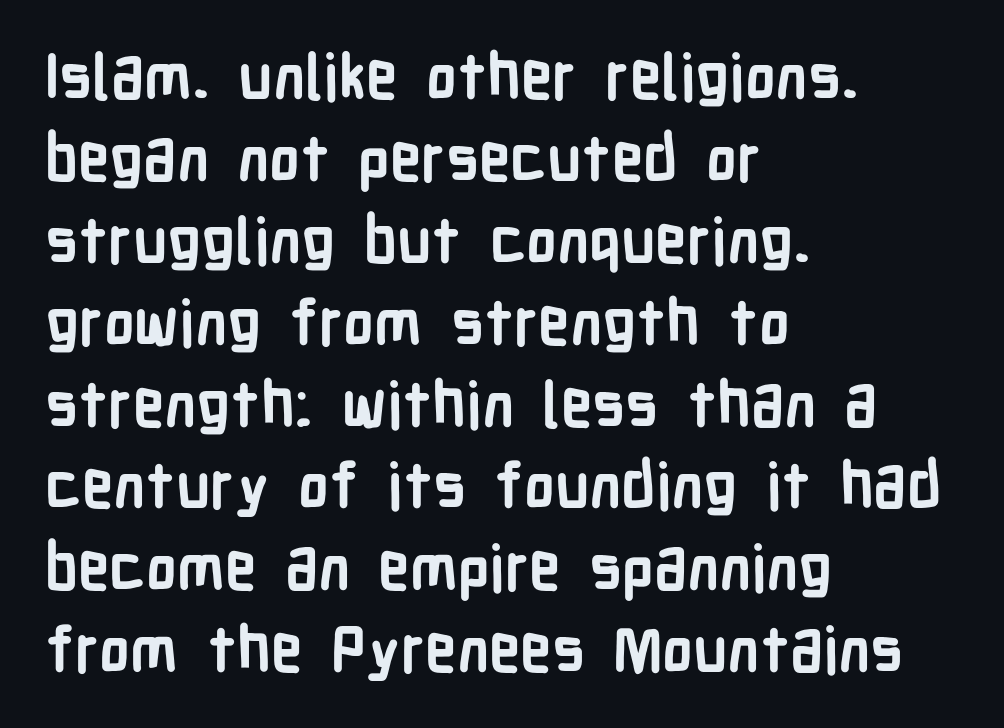
The passage shown is not underscored anywhere. The type family on display is of the sans-serif kind. Horizontal alignment here is leftward, the default for most running prose. Note the varied advance widths — an 'i' is clearly narrower than an 'm'. Tracking value appears to be zero — textbook default spacing.
